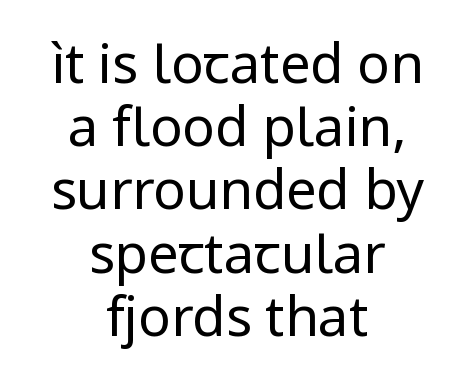
The image shows 54 px regular-weight sans-serif type, upright; set centered, line spacing 1.17x, normal letter spacing, not underlined; low stroke contrast and a medium x-height.
